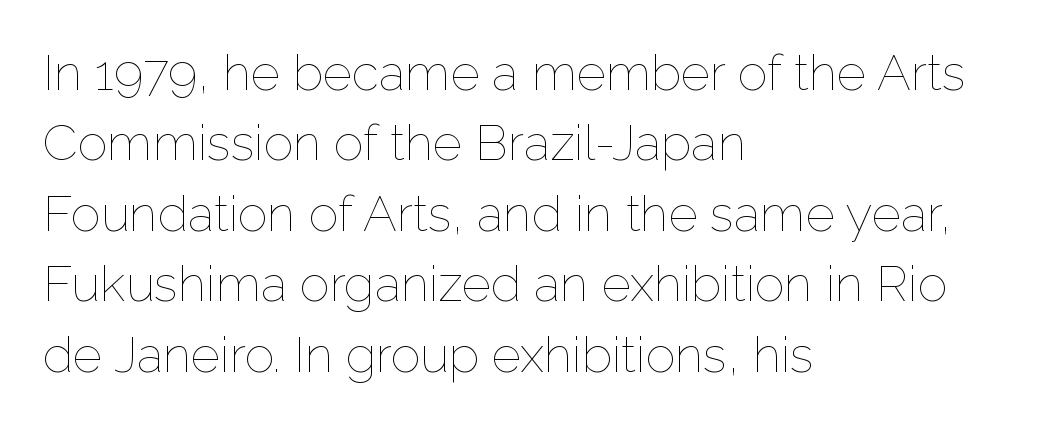
{"italic": "no", "bold": "no", "weight": "thin", "width": "normal", "stroke_contrast": "low", "x_height": "medium", "monospaced": "no", "underline": "no", "align": "left", "line_spacing": "normal", "line_spacing_ratio": 1.41, "letter_spacing": "normal", "letter_spacing_em": 0.0, "glyph_px": 50}
